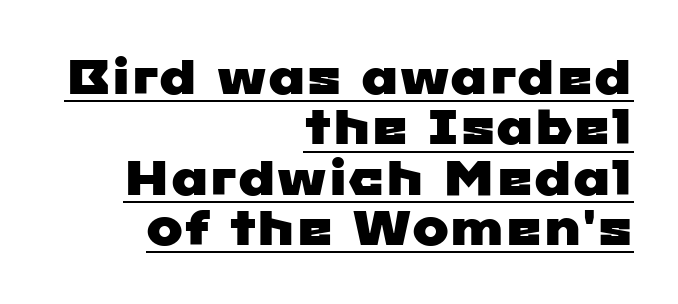
The vertical gap from one line to the next is small. This sample is right-justified, so line beginnings fall wherever the words allow. Nobody touched the tracking dial on this one. A baseline rule has been typeset under these characters. Think of a printed novel: that variable character pitch is what you see here.
